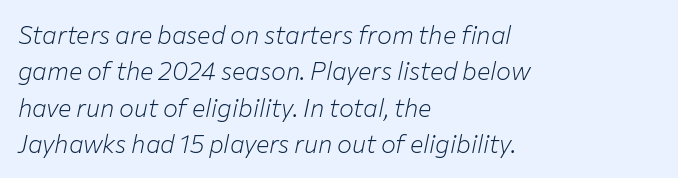
Q: Is the text bold? A: No.
Q: Is the text italic (slanted)? A: Yes, it leans right by about 12 degrees.
Q: Is the text underlined? A: No.
Q: How is the paragraph aligned? A: Left-aligned.
Q: Is the spacing between letters normal or unusually wide? A: Normal.
Q: Is the spacing between lines tight, normal or loose? A: Normal.
